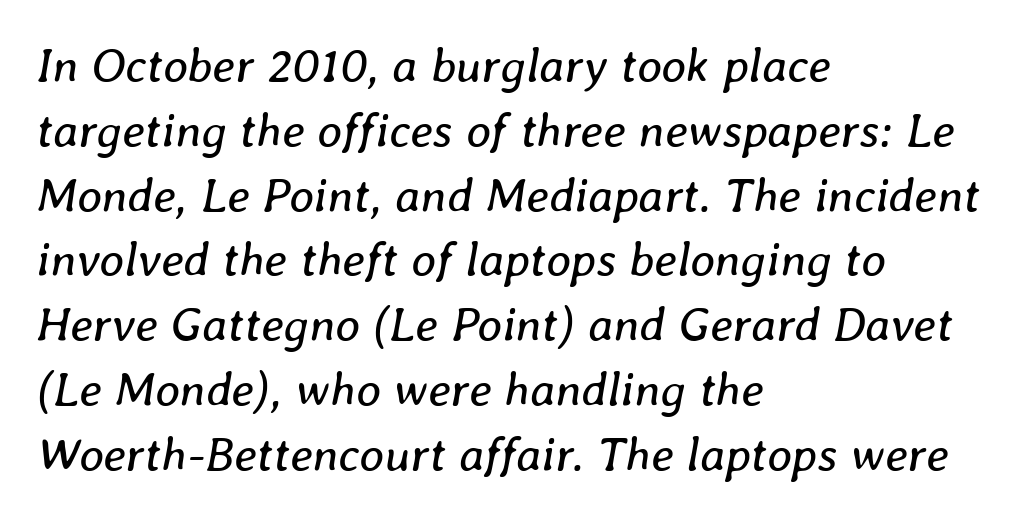
Q: Is the text bold? A: No.
Q: Is the text italic (slanted)? A: Yes, it leans right by about 8 degrees.
Q: Is the text underlined? A: No.
Q: How is the paragraph aligned? A: Left-aligned.
Q: Is the spacing between letters normal or unusually wide? A: Normal.
Q: Is the spacing between lines tight, normal or loose? A: Normal.
Q: Width (condensed, normal, or wide)? A: Normal.
Q: Stroke contrast? A: Low.
Q: x-height? A: Medium.
Q: Monospaced? A: No.
